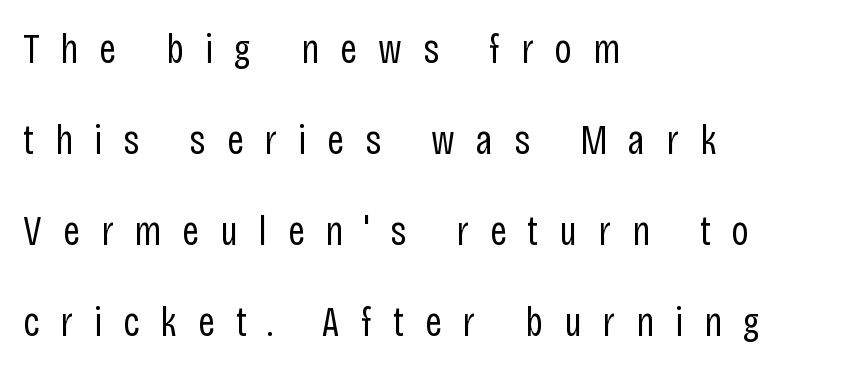
{"serif": "no", "italic": "no", "bold": "no", "weight": "regular", "width": "condensed", "stroke_contrast": "low", "x_height": "large", "monospaced": "no", "underline": "no", "align": "left", "line_spacing": "loose", "line_spacing_ratio": 2.17, "letter_spacing": "wide", "letter_spacing_em": 0.5, "glyph_px": 42}
